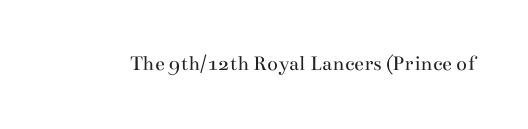
{"italic": "no", "bold": "no", "underline": "no", "letter_spacing": "normal", "letter_spacing_em": 0.0, "glyph_px": 22}
